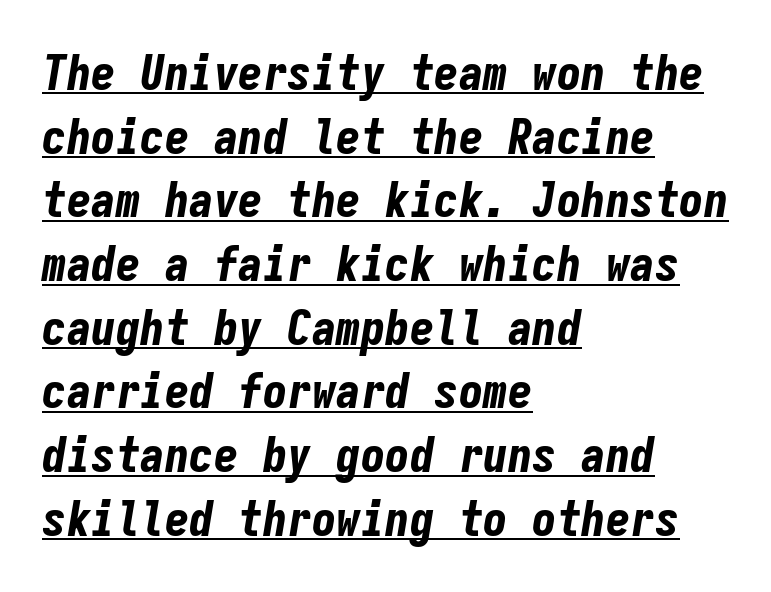
The image shows 49 px bold, condensed type, italic (leaning right), monospaced; set left-aligned, normal line spacing (1.3x), normal letter spacing, underlined; low stroke contrast and a medium x-height.
